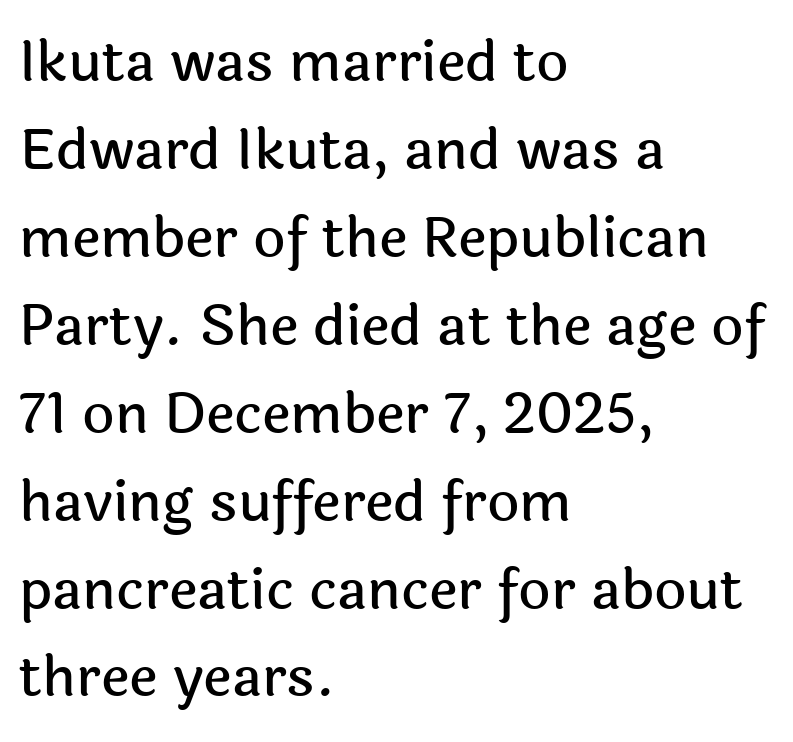
{"serif": "no", "italic": "no", "width": "normal", "x_height": "medium", "monospaced": "no", "underline": "no", "align": "left", "line_spacing": "normal", "line_spacing_ratio": 1.57, "letter_spacing": "normal", "letter_spacing_em": 0.0, "glyph_px": 56}
